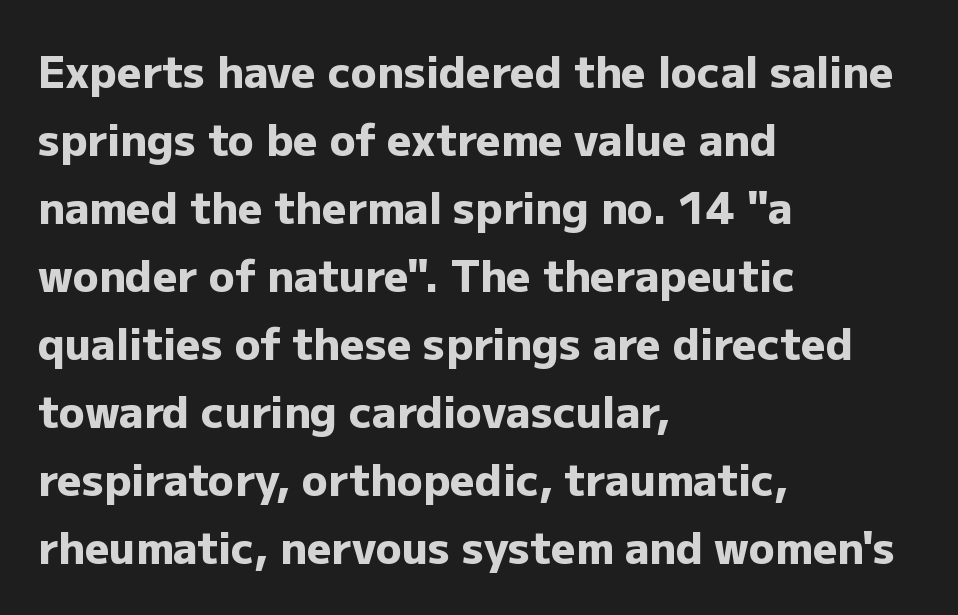
Character widths vary here, with narrow letters taking less room than wide ones. Standard letterfit; no display-style spreading of the glyphs. The rows are spaced the way most documents space them. Examine the stroke ends and you'll find no serifs.
